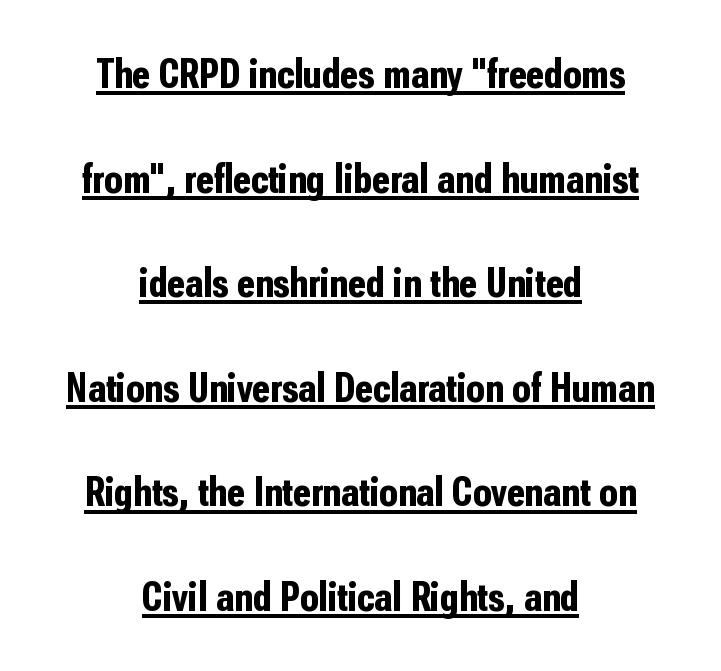
{"serif": "no", "italic": "no", "bold": "yes", "weight": "bold", "width": "condensed", "stroke_contrast": "low", "x_height": "medium", "monospaced": "no", "underline": "yes", "align": "center", "line_spacing": "loose", "line_spacing_ratio": 2.49, "letter_spacing": "normal", "letter_spacing_em": 0.0, "glyph_px": 42}
